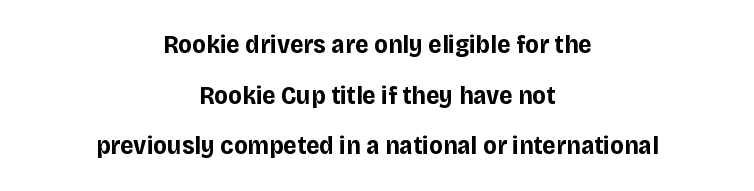
The image shows 26 px bold type, upright; set centered, loose line spacing (1.95x), normal letter spacing, not underlined.
